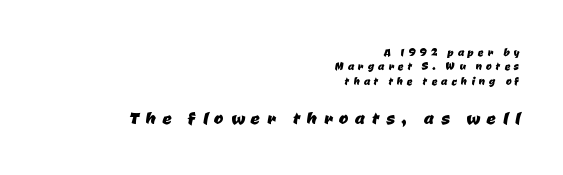
The image shows 23 px text type; set right-aligned, tight line spacing (1.02x), unusually wide letter spacing (+0.29 em), not underlined; the second (bottom) block is 1.64x larger.
